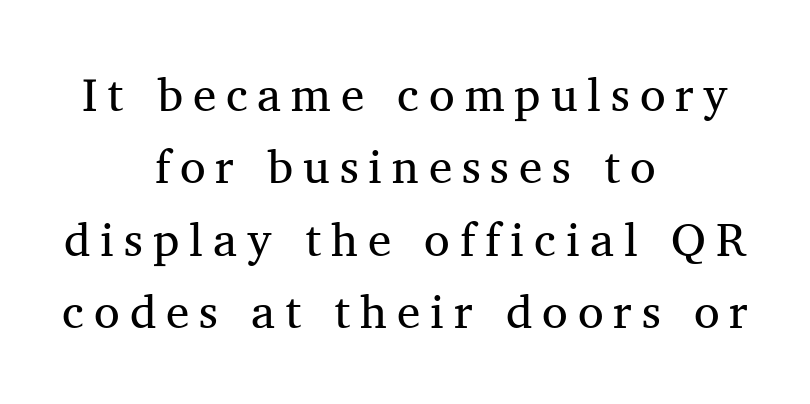
{"serif": "yes", "italic": "no", "bold": "no", "weight": "regular", "width": "normal", "stroke_contrast": "medium", "x_height": "medium", "monospaced": "no", "underline": "no", "align": "center", "line_spacing": "normal", "line_spacing_ratio": 1.54, "letter_spacing": "wide", "letter_spacing_em": 0.21, "glyph_px": 47}
